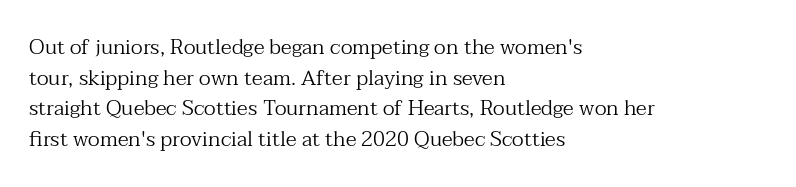
The image shows 21 px text type, upright; set left-aligned, normal line spacing (1.46x), normal letter spacing, not underlined.
